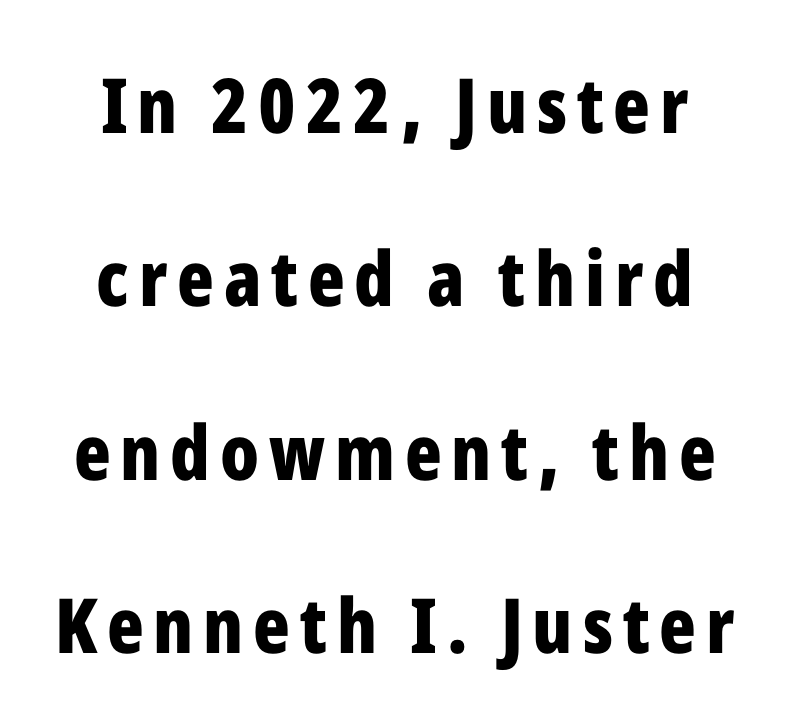
{"serif": "no", "italic": "no", "bold": "yes", "weight": "bold", "width": "condensed", "stroke_contrast": "low", "x_height": "medium", "monospaced": "no", "underline": "no", "line_spacing": "loose", "line_spacing_ratio": 2.28, "glyph_px": 76}
